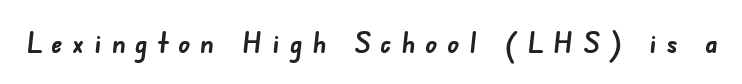
Q: Is the text bold? A: Yes.
Q: Is the typeface a serif or a sans-serif typeface? A: Sans-serif.
Q: Is the text underlined? A: No.
Q: Is the spacing between letters normal or unusually wide? A: Unusually wide.
Q: Width (condensed, normal, or wide)? A: Normal.
Q: Stroke contrast? A: Low.
Q: x-height? A: Small.
Q: Monospaced? A: No.
